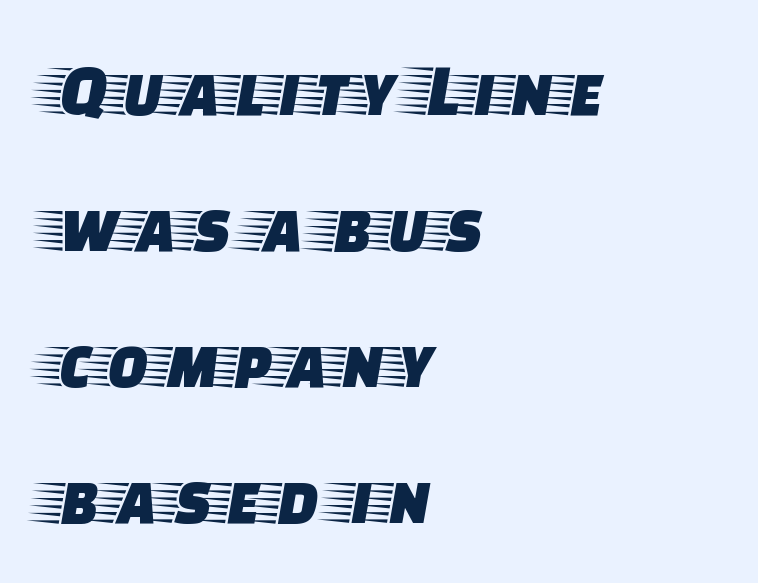
The image shows 76 px wide serif type; set left-aligned, line spacing 1.79x, normal letter spacing, not underlined; low stroke contrast and a large x-height.
